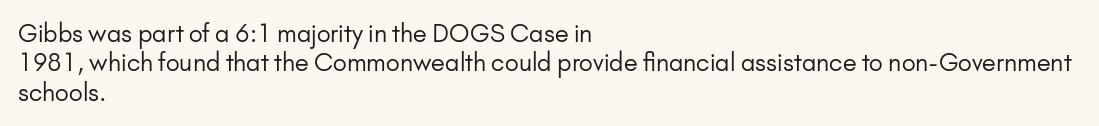
Q: Is the text bold? A: No.
Q: Is the text italic (slanted)? A: No, it is upright.
Q: Is the text underlined? A: No.
Q: How is the paragraph aligned? A: Left-aligned.
Q: Is the spacing between letters normal or unusually wide? A: Normal.
